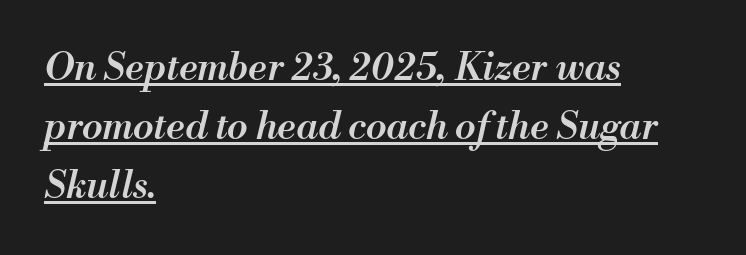
{"italic": "yes", "lean": "right", "slant_degrees": 13, "bold": "semi", "weight": "semibold", "width": "normal", "stroke_contrast": "medium", "x_height": "small", "monospaced": "no", "underline": "yes", "align": "left", "line_spacing": "normal", "line_spacing_ratio": 1.55, "letter_spacing": "normal", "letter_spacing_em": 0.0, "glyph_px": 38}
